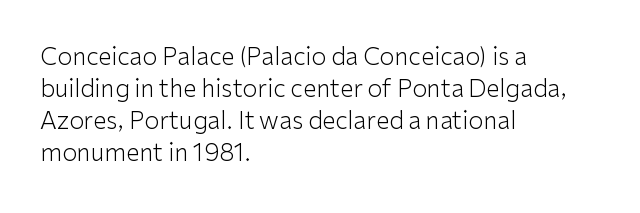
The image shows 24 px text type, upright; set left-aligned, normal line spacing (1.33x), normal letter spacing, not underlined.
